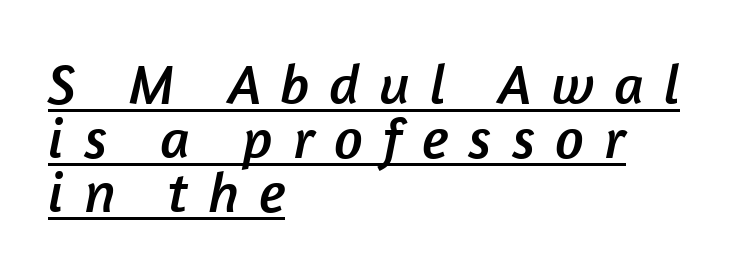
The rendering inserts visible extra space after every character. Every row of glyphs begins at an identical x-position on the left. The font family rendered here belongs to the sans-serif group. Every word sits above its own underline.
